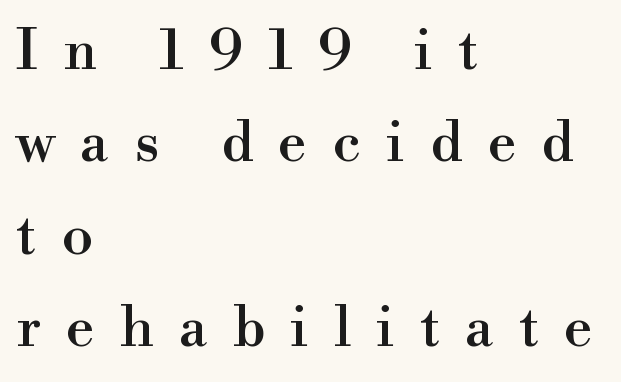
{"serif": "yes", "italic": "no", "width": "normal", "stroke_contrast": "high", "x_height": "small", "monospaced": "no", "underline": "no", "align": "left", "line_spacing": "normal", "line_spacing_ratio": 1.62, "letter_spacing": "wide", "letter_spacing_em": 0.44, "glyph_px": 57}
